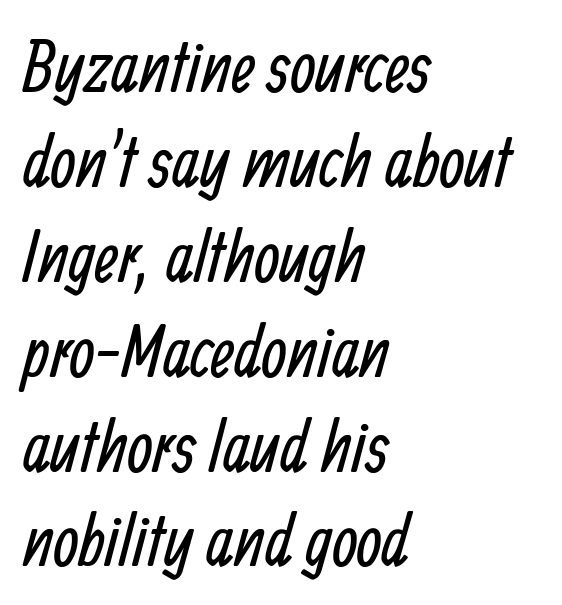
Letterform terminals end flat and unadorned throughout the passage. Unbolded letterforms with no extra heft. The text block is weighted toward the left margin, trailing off unevenly rightward. The rows are spaced the way most documents space them.
